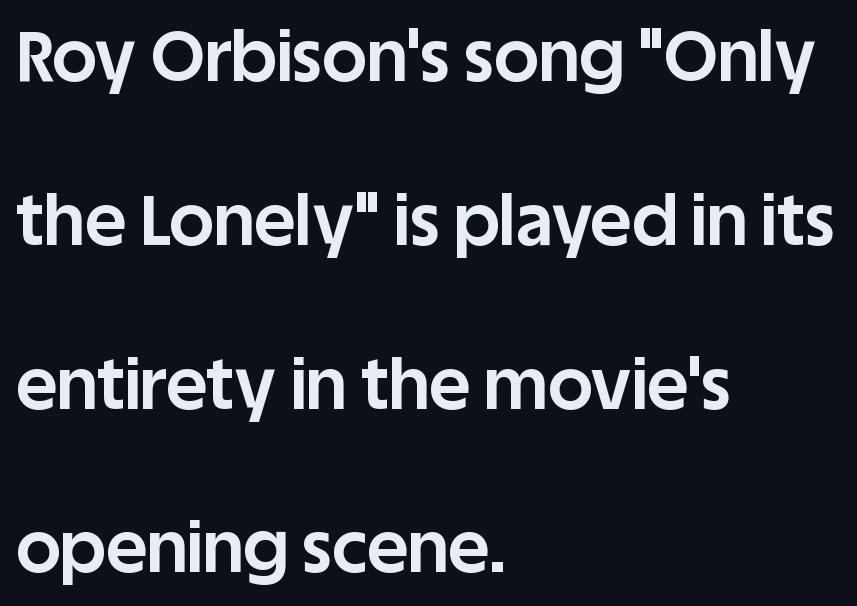
Q: Is the text bold? A: Yes.
Q: Is the text italic (slanted)? A: No, it is upright.
Q: Is the typeface a serif or a sans-serif typeface? A: Sans-serif.
Q: Is the text underlined? A: No.
Q: How is the paragraph aligned? A: Left-aligned.
Q: Is the spacing between letters normal or unusually wide? A: Normal.
Q: Is the spacing between lines tight, normal or loose? A: Loose.
Q: Width (condensed, normal, or wide)? A: Normal.
Q: Stroke contrast? A: Low.
Q: x-height? A: Large.
Q: Monospaced? A: No.
